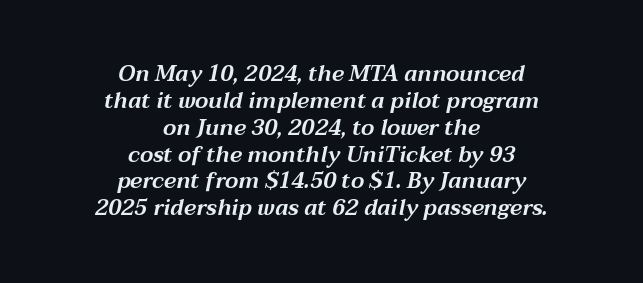
{"italic": "yes", "lean": "right", "slant_degrees": 12, "underline": "no", "align": "center", "line_spacing_ratio": 1.22, "letter_spacing": "normal", "letter_spacing_em": 0.0, "glyph_px": 22}
